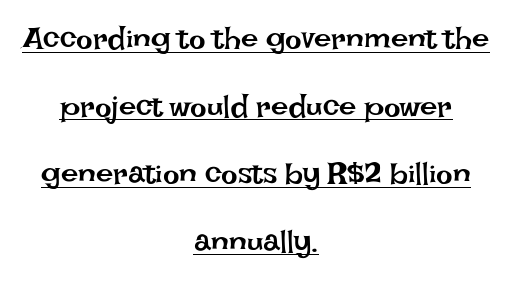
Stroke mass is kept to a normal reading level or below. A typesetter would call this proportional, since set widths differ per character. Does the lettering tilt? It doesn't — this is upright. Neither beginnings nor endings align; midpoints do. One glance says open: line gaps are wider than usual. Quick note: underline on.
